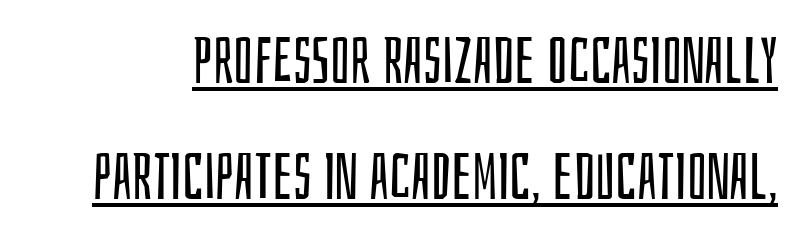
{"serif": "no", "italic": "no", "bold": "no", "weight": "regular", "width": "condensed", "stroke_contrast": "low", "x_height": "large", "monospaced": "no", "underline": "yes", "line_spacing_ratio": 1.78, "letter_spacing": "normal", "letter_spacing_em": 0.0, "glyph_px": 65}
